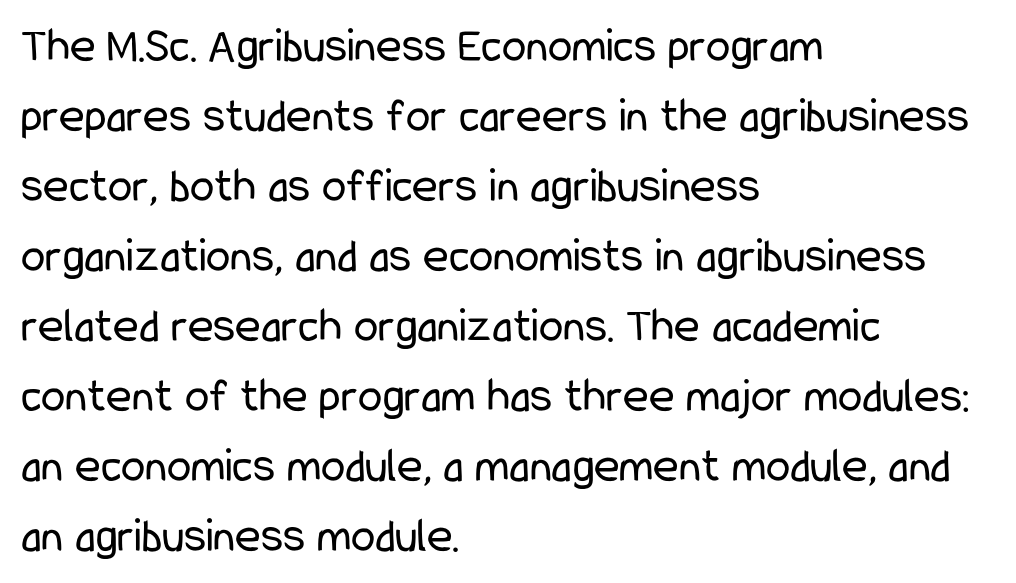
The specimen omits any rule beneath the text block's lines. Stroke thickness stays within the range of a standard reading face or lighter. Vertical spacing — default. Compared with a centered layout, this one pins lines to the left instead.
